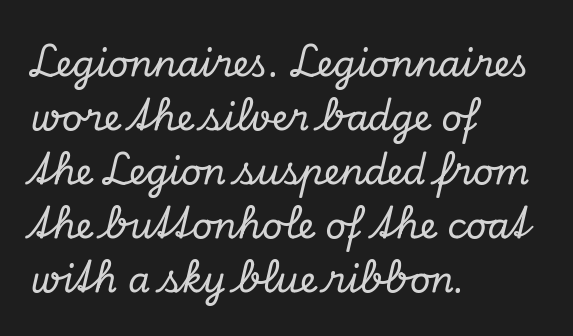
Q: Is the text italic (slanted)? A: Yes, it leans right by about 13 degrees.
Q: Is the typeface a serif or a sans-serif typeface? A: Serif.
Q: Is the text underlined? A: No.
Q: How is the paragraph aligned? A: Left-aligned.
Q: Is the spacing between letters normal or unusually wide? A: Normal.
Q: Is the spacing between lines tight, normal or loose? A: Normal.
Q: Width (condensed, normal, or wide)? A: Normal.
Q: Stroke contrast? A: Low.
Q: x-height? A: Small.
Q: Monospaced? A: No.
